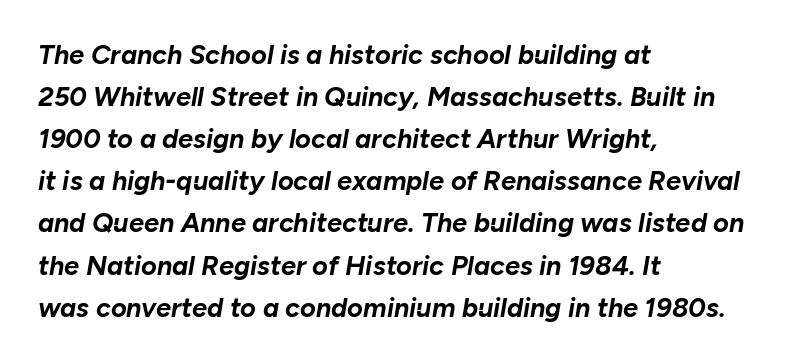
Glance below the letters and you will spot only blank space. Heavy, bold letterforms. The typesetter chose a ragged-right arrangement here. This block has exactly the height ordinary leading produces. These lines keep a tight, regular rhythm from letter to letter.
